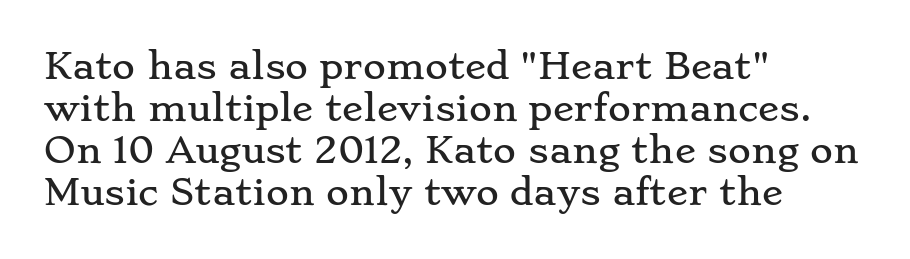
{"serif": "yes", "italic": "no", "width": "wide", "stroke_contrast": "low", "x_height": "small", "monospaced": "no", "underline": "no", "align": "left", "line_spacing_ratio": 1.2, "letter_spacing": "normal", "letter_spacing_em": 0.0, "glyph_px": 35}
